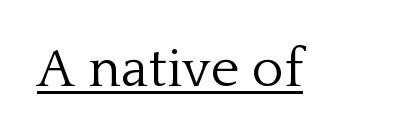
{"serif": "yes", "italic": "no", "bold": "no", "weight": "light", "width": "normal", "stroke_contrast": "low", "x_height": "medium", "monospaced": "no", "underline": "yes", "letter_spacing": "normal", "letter_spacing_em": 0.0, "glyph_px": 55}
